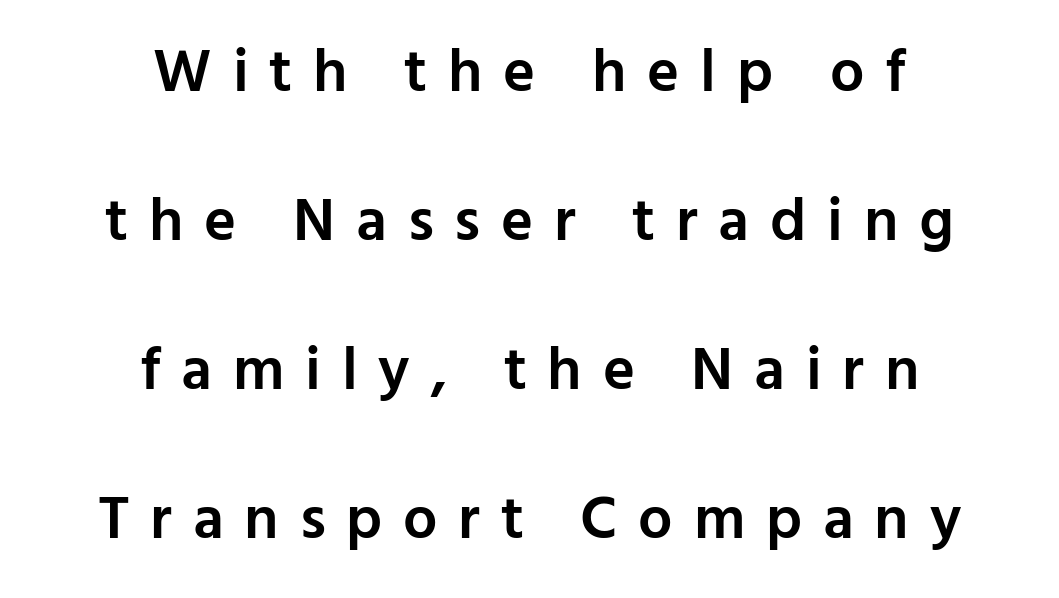
{"serif": "no", "italic": "no", "bold": "semi", "weight": "semibold", "width": "normal", "stroke_contrast": "low", "x_height": "medium", "monospaced": "no", "underline": "no", "align": "center", "line_spacing": "loose", "line_spacing_ratio": 2.44, "letter_spacing": "wide", "letter_spacing_em": 0.34, "glyph_px": 61}
